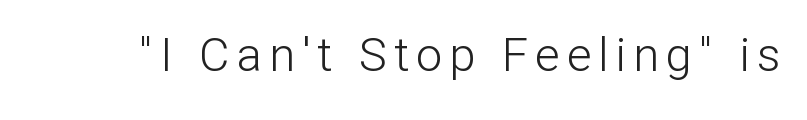
The image shows 47 px light sans-serif type, upright; set not underlined; low stroke contrast and a medium x-height.
